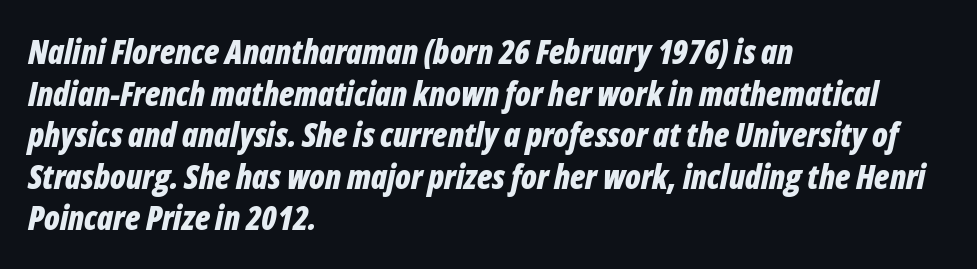
Q: Is the text bold? A: Yes.
Q: Is the text italic (slanted)? A: Yes, it leans right by about 12 degrees.
Q: Is the text underlined? A: No.
Q: How is the paragraph aligned? A: Left-aligned.
Q: Is the spacing between letters normal or unusually wide? A: Normal.
Q: Is the spacing between lines tight, normal or loose? A: Normal.
Q: Width (condensed, normal, or wide)? A: Condensed.
Q: Stroke contrast? A: Low.
Q: x-height? A: Medium.
Q: Monospaced? A: No.
